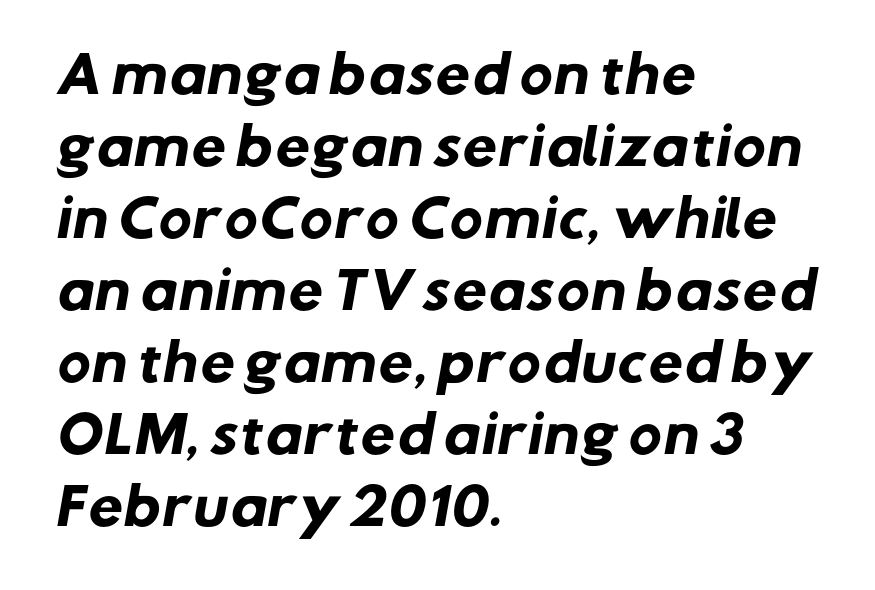
Heavy-handed strokes throughout: this text is bold. These lines keep a tight, regular rhythm from letter to letter. Beneath every word, the page is bare. This is sans-serif lettering, the kind often seen on screens and signage.
